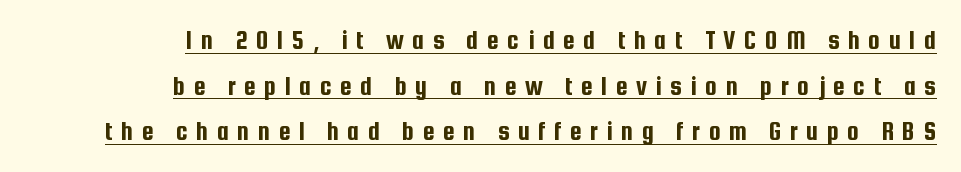
Q: Is the text italic (slanted)? A: No, it is upright.
Q: Is the text underlined? A: Yes.
Q: How is the paragraph aligned? A: Right-aligned.
Q: Is the spacing between letters normal or unusually wide? A: Unusually wide.
Q: Is the spacing between lines tight, normal or loose? A: Normal.
